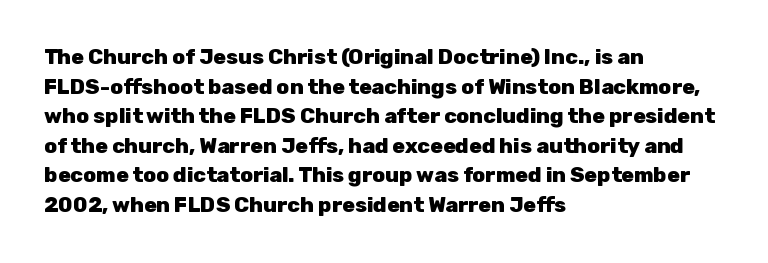
The image shows 21 px bold type, upright; set left-aligned, normal line spacing (1.41x), normal letter spacing, not underlined.
